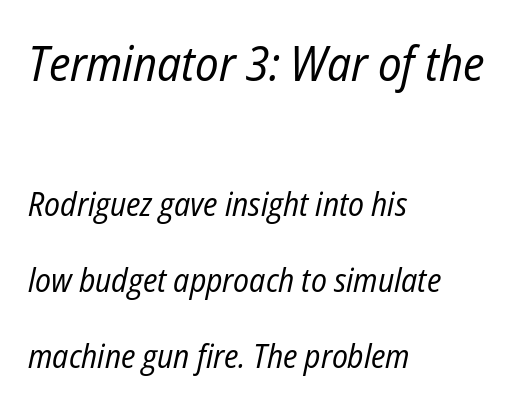
The image shows 49 px regular-weight, condensed type, italic (leaning right); set left-aligned, loose line spacing (2.3x), normal letter spacing, not underlined; the first (top) block is 1.48x larger; low stroke contrast and a medium x-height.
